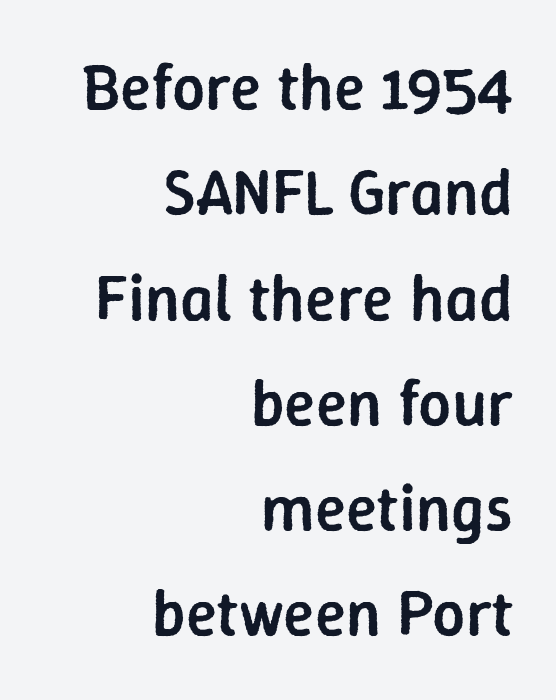
{"serif": "no", "italic": "no", "bold": "semi", "weight": "semibold", "width": "normal", "stroke_contrast": "low", "x_height": "medium", "monospaced": "no", "underline": "no", "align": "right", "line_spacing": "normal", "line_spacing_ratio": 1.62, "letter_spacing": "normal", "letter_spacing_em": 0.0, "glyph_px": 65}
